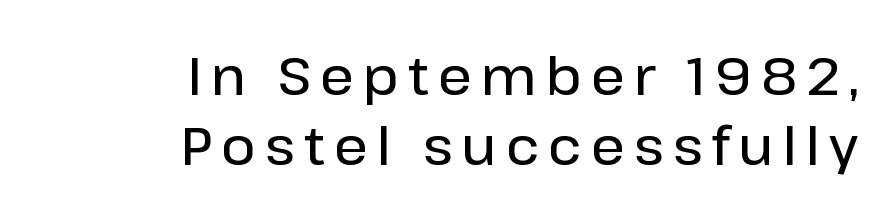
Q: Is the text bold? A: Semi-bold.
Q: Is the text italic (slanted)? A: No, it is upright.
Q: Is the typeface a serif or a sans-serif typeface? A: Sans-serif.
Q: Is the text underlined? A: No.
Q: How is the paragraph aligned? A: Right-aligned.
Q: Is the spacing between lines tight, normal or loose? A: Normal.
Q: Width (condensed, normal, or wide)? A: Normal.
Q: Stroke contrast? A: Low.
Q: x-height? A: Medium.
Q: Monospaced? A: No.
